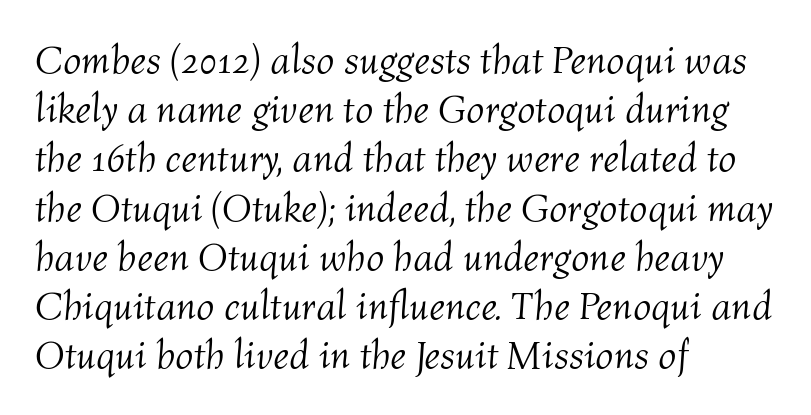
{"italic": "yes", "lean": "right", "slant_degrees": 4, "bold": "no", "weight": "light", "width": "normal", "stroke_contrast": "medium", "x_height": "medium", "monospaced": "no", "underline": "no", "align": "left", "line_spacing_ratio": 1.23, "letter_spacing": "normal", "letter_spacing_em": 0.0, "glyph_px": 40}
